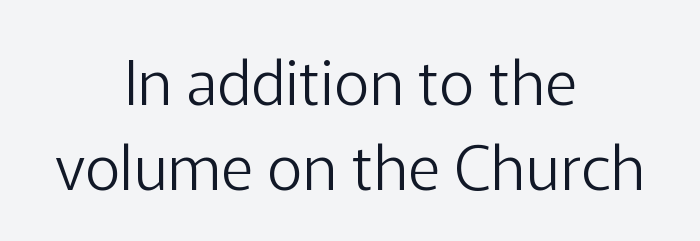
Visually the block forms a symmetrical silhouette, jagged on both flanks. Reading down the column, the eye jumps a familiar distance to each next line. Caption: standard tracking, unaltered. A typesetter would label this face a sans. Stroke thickness stays within the range of a standard reading face or lighter. Vertical strokes here are truly vertical.
